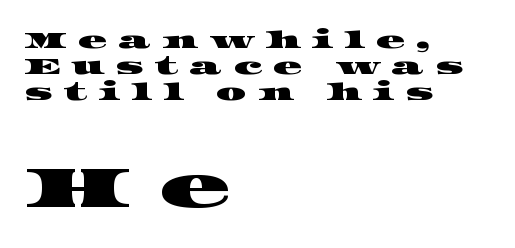
Check the space under the baseline: it is left empty. A student would notice the bottom passage is typeset larger than what precedes it. Tracking here is generous; glyphs stand well apart from one another. The letters carry serifs — small finishing strokes at the ends of their stems. The block of text is dense from top to bottom, with scant space between rows.
